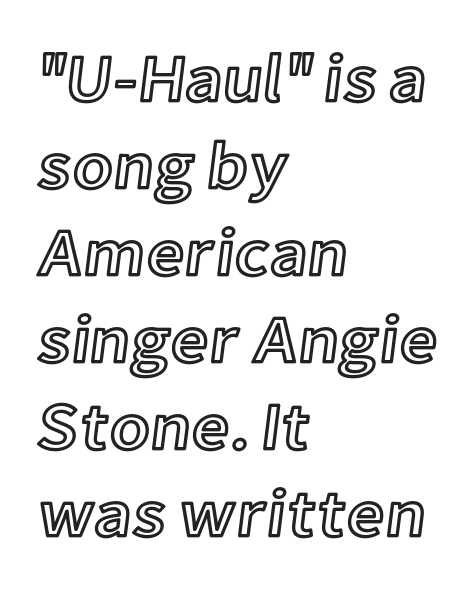
Short note: letters normally spaced. The paragraph shown leans on its left margin. Quick note: underline off. Do the characters align in a grid? No, the font is proportional. The block of text has a typical density, with ordinary space between rows.
